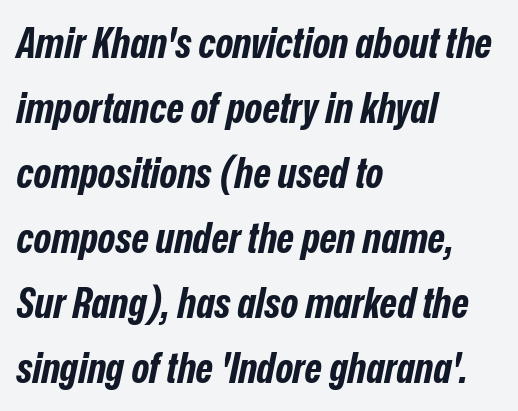
The type is set solid horizontally, with unmodified tracking. Successive baselines arrive at the customary interval. The rendering applies a slant to the glyphs. The strokes are fattened all the way to bold. Anything drawn beneath the words? Only blank space. Reading down the block, your eye returns to a fixed left position each line.
